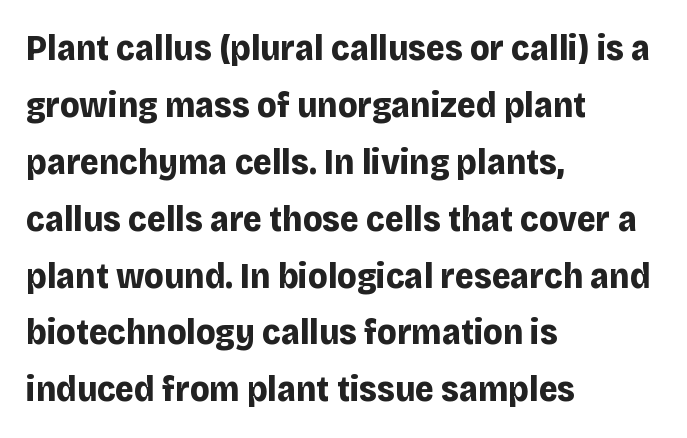
Q: Is the text bold? A: Yes.
Q: Is the text italic (slanted)? A: No, it is upright.
Q: Is the typeface a serif or a sans-serif typeface? A: Sans-serif.
Q: Is the text underlined? A: No.
Q: How is the paragraph aligned? A: Left-aligned.
Q: Is the spacing between letters normal or unusually wide? A: Normal.
Q: Is the spacing between lines tight, normal or loose? A: Normal.
Q: Width (condensed, normal, or wide)? A: Normal.
Q: Stroke contrast? A: Low.
Q: x-height? A: Large.
Q: Monospaced? A: No.
